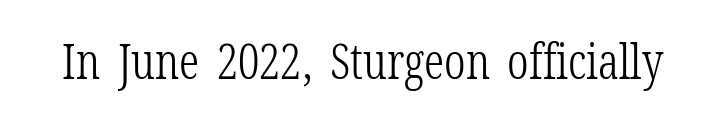
{"serif": "yes", "italic": "no", "bold": "no", "weight": "light", "width": "condensed", "stroke_contrast": "low", "x_height": "medium", "monospaced": "no", "underline": "no", "letter_spacing": "normal", "letter_spacing_em": 0.0, "glyph_px": 49}
